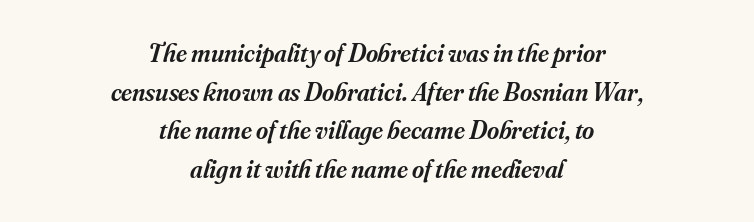
Q: Is the text bold? A: Semi-bold.
Q: Is the text italic (slanted)? A: Yes, it leans right by about 16 degrees.
Q: Is the text underlined? A: No.
Q: How is the paragraph aligned? A: Centered.
Q: Is the spacing between letters normal or unusually wide? A: Normal.
Q: Is the spacing between lines tight, normal or loose? A: Normal.
